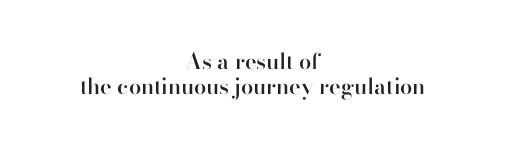
{"italic": "no", "bold": "semi", "underline": "no", "align": "center", "line_spacing": "tight", "line_spacing_ratio": 1.15, "letter_spacing": "normal", "letter_spacing_em": 0.0, "glyph_px": 22}
